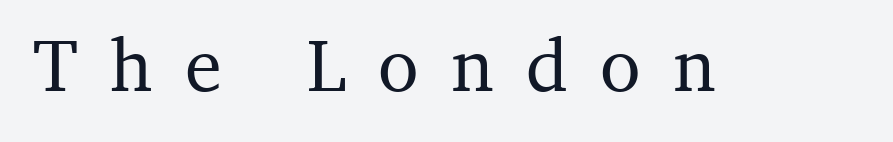
Each letter keeps its own natural width here, so spacing adapts to shape. Designer's note — italics off, roman on. Is this a sans? No — the strokes have serifs. Glyph-to-glyph distance is far greater than everyday printed text. Bare-footed words on every line.
